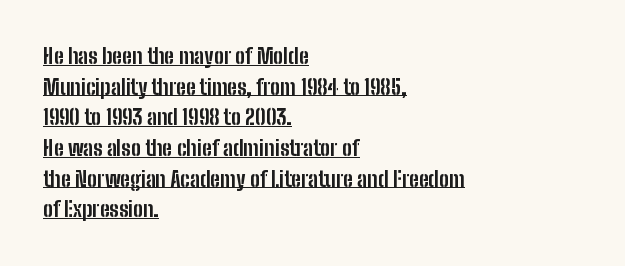
Heft: maximum for text — a bold. Line beginnings align vertically; line endings do not. The string is rendered with underlining switched on. Horizontal bands of white between lines are of average thickness. Posture: upright roman.
